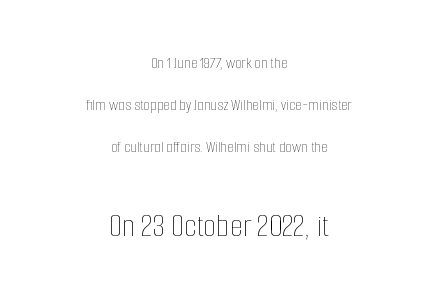
The rendering keeps characters at their native spacing. Do the letters lean? They stand straight. Varying glyph widths throughout — classic text-font behaviour. Bare-footed words on every line. The face looks like a standard text weight, possibly lighter. A centered setting, common on invitations and titles, is used for this passage.
